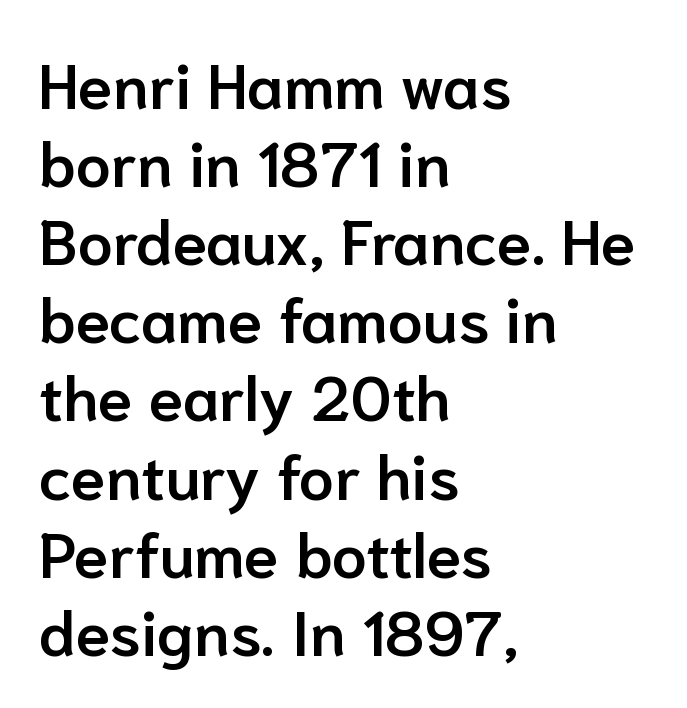
The image shows 63 px semibold sans-serif type, upright; set left-aligned, line spacing 1.24x, normal letter spacing, not underlined; low stroke contrast and a medium x-height.
